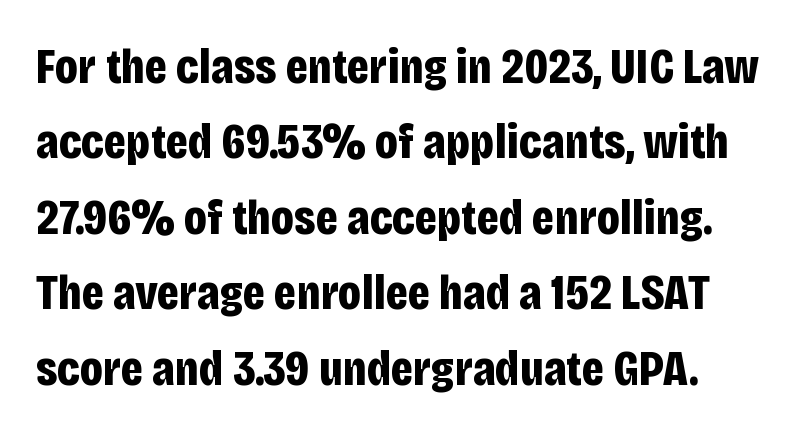
Q: Is the text bold? A: Yes.
Q: Is the text italic (slanted)? A: No, it is upright.
Q: Is the typeface a serif or a sans-serif typeface? A: Sans-serif.
Q: Is the text underlined? A: No.
Q: How is the paragraph aligned? A: Left-aligned.
Q: Is the spacing between letters normal or unusually wide? A: Normal.
Q: Is the spacing between lines tight, normal or loose? A: Normal.
Q: Width (condensed, normal, or wide)? A: Condensed.
Q: Stroke contrast? A: Low.
Q: x-height? A: Large.
Q: Monospaced? A: No.
